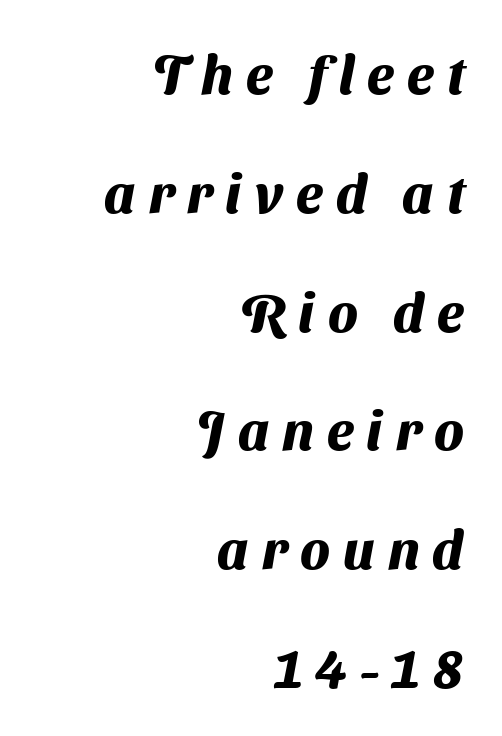
Check where the strokes stop: nothing finishes them off — pure sans. What weight is shown? A full bold with thick strokes. Display-style spreading of the glyphs; the letterfit is very open. No word sits above an underline.
